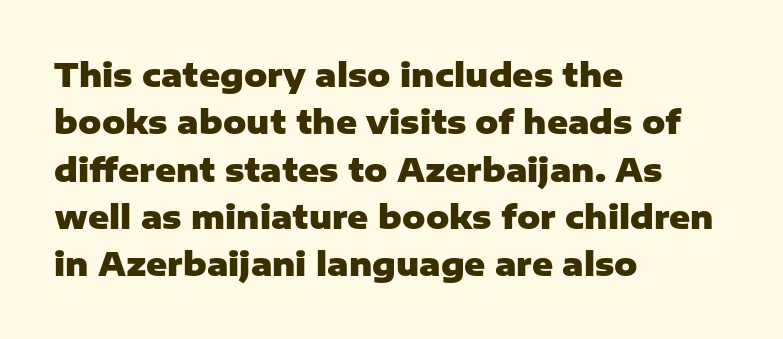
The image shows 32 px heavy sans-serif type, upright; set left-aligned, normal line spacing (1.48x), normal letter spacing, not underlined; low stroke contrast and a medium x-height.
